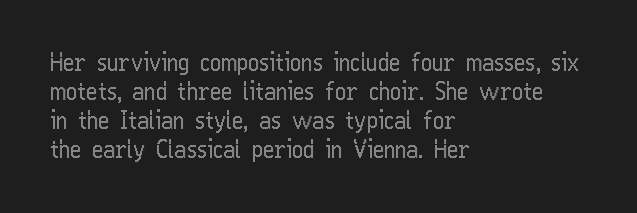
{"italic": "no", "underline": "no", "align": "left", "line_spacing_ratio": 1.21, "letter_spacing": "normal", "letter_spacing_em": 0.0, "glyph_px": 24}
